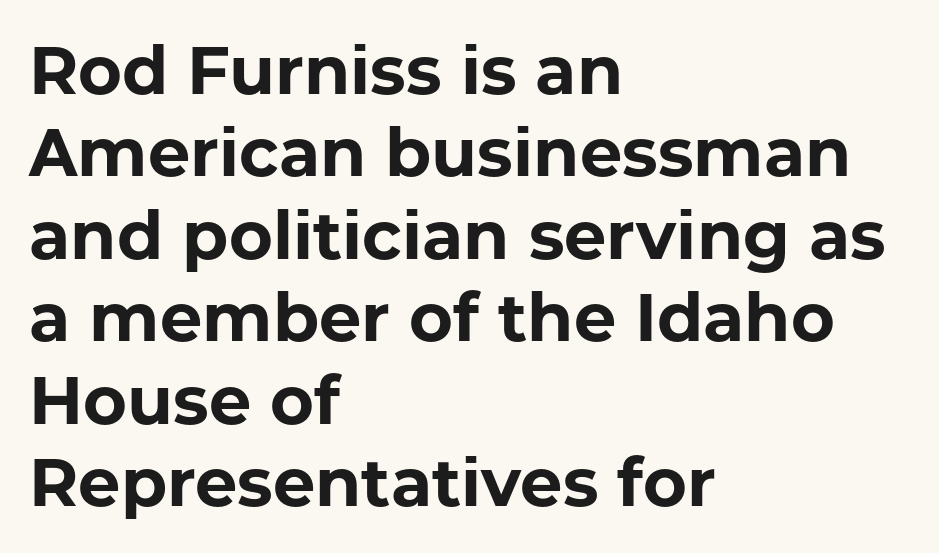
The specimen omits any rule beneath the text block's lines. All the whitespace from short lines collects on the right. The specimen reads as upright at a glance. A typesetter would call this proportional, since set widths differ per character.
